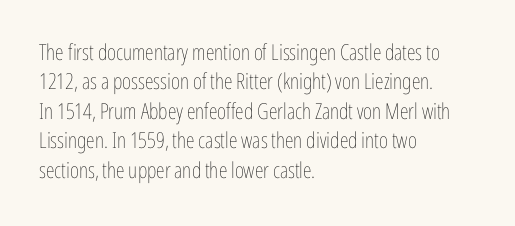
Bare-footed words on every line. Every stem runs plumb, perpendicular to the baseline. The typesetting does not lean heavy: it is not bold. Tracking value appears to be zero — textbook default spacing. The vertical gap from one line to the next is medium.
